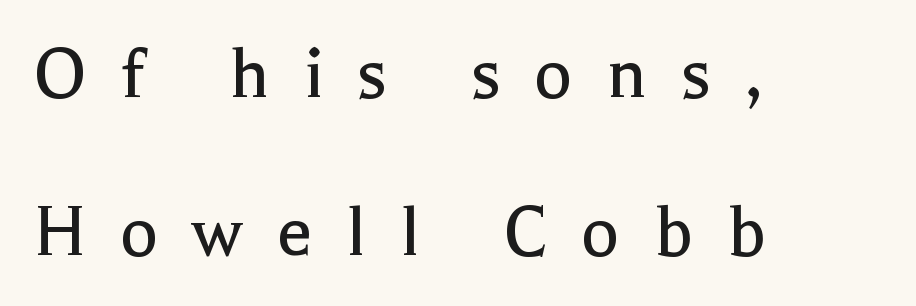
{"serif": "yes", "italic": "no", "bold": "no", "weight": "regular", "width": "normal", "x_height": "medium", "monospaced": "no", "underline": "no", "align": "left", "line_spacing": "loose", "line_spacing_ratio": 1.97, "letter_spacing": "wide", "letter_spacing_em": 0.42, "glyph_px": 80}
